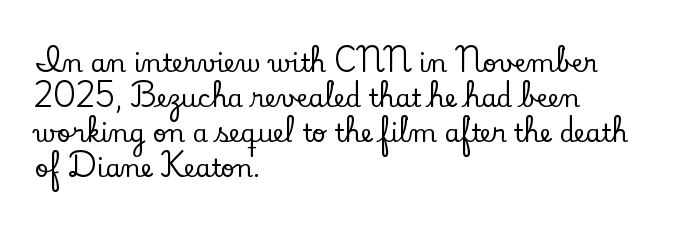
The image shows 25 px text type, upright; set left-aligned, normal line spacing (1.4x), normal letter spacing, not underlined.
